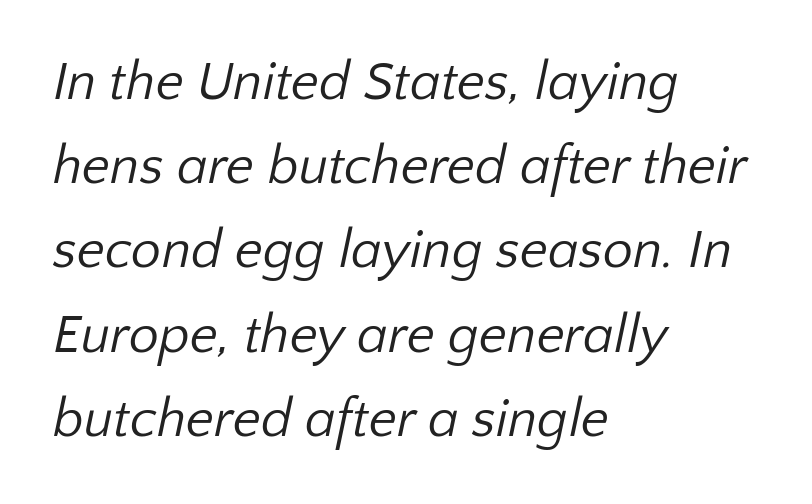
{"serif": "no", "bold": "no", "weight": "regular", "width": "normal", "stroke_contrast": "low", "x_height": "medium", "monospaced": "no", "underline": "no", "align": "left", "line_spacing": "normal", "line_spacing_ratio": 1.56, "letter_spacing": "normal", "letter_spacing_em": 0.0, "glyph_px": 54}
